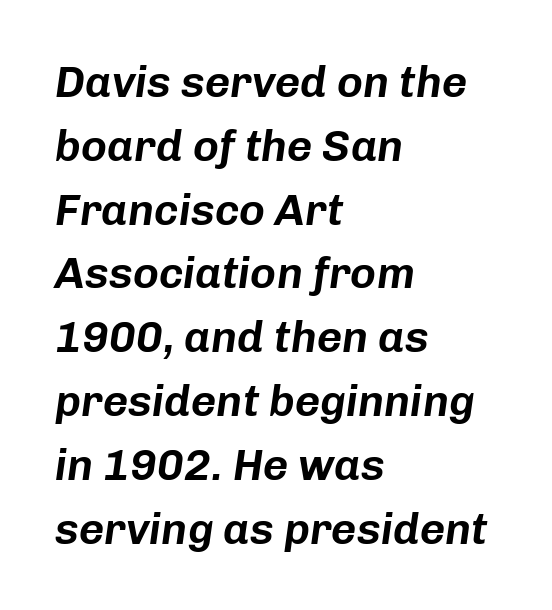
Q: Is the text italic (slanted)? A: Yes, it leans right by about 8 degrees.
Q: Is the text underlined? A: No.
Q: How is the paragraph aligned? A: Left-aligned.
Q: Is the spacing between letters normal or unusually wide? A: Normal.
Q: Is the spacing between lines tight, normal or loose? A: Normal.
Q: Width (condensed, normal, or wide)? A: Normal.
Q: Stroke contrast? A: Low.
Q: x-height? A: Medium.
Q: Monospaced? A: No.
